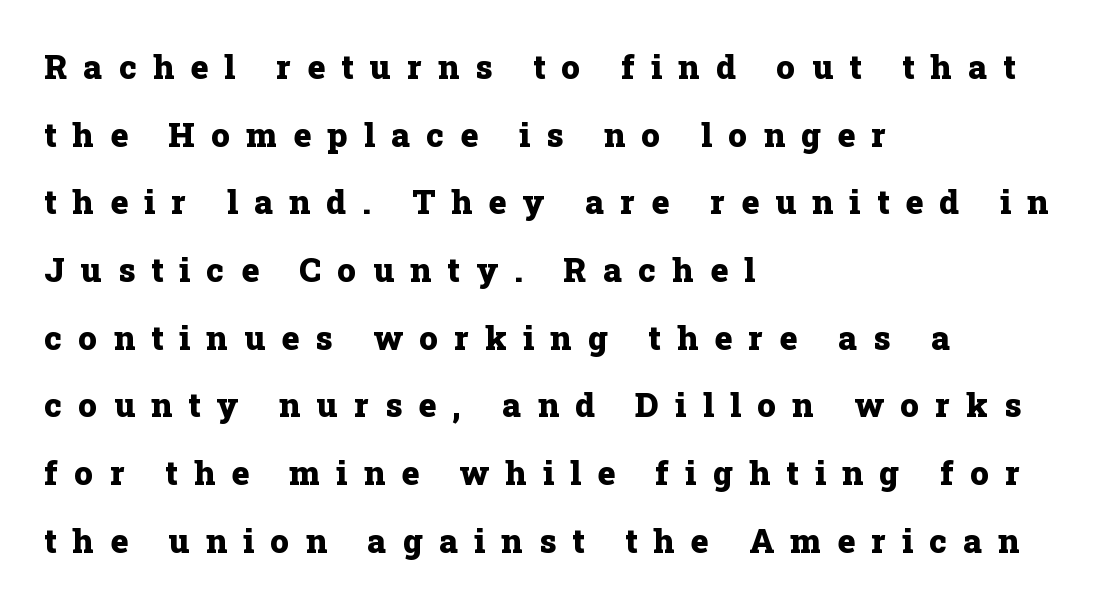
The glyphs are unaccompanied by any horizontal stroke below them. Its strokes are broad and dark, the hallmark of bold type. These lines are composed in type with serifs. Here the designer chose a conventional face with non-uniform glyph widths. Reading down the column, the eye jumps a long way to each next line. The passage shown has open, widely tracked lettering throughout.
